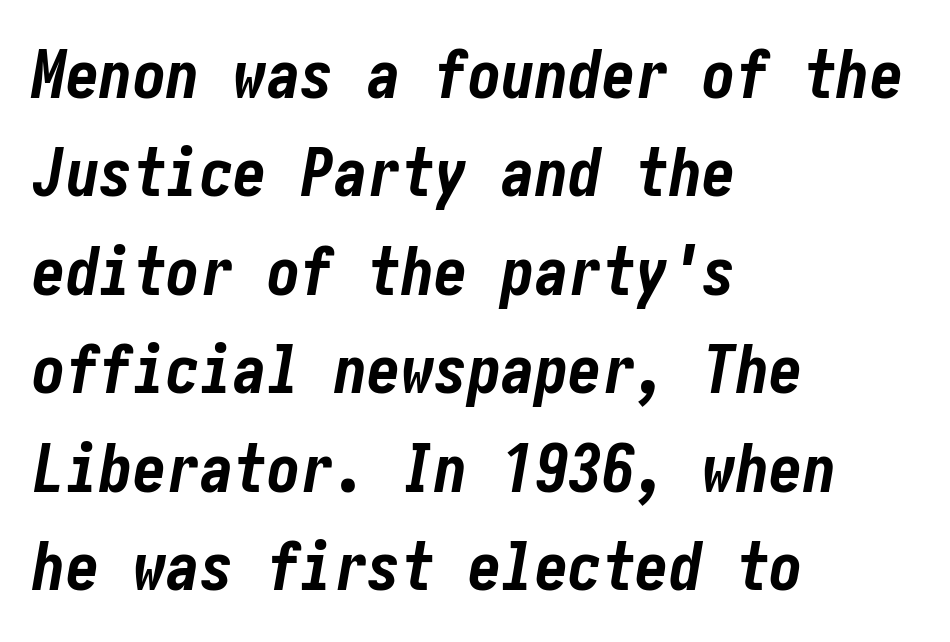
{"italic": "yes", "lean": "right", "slant_degrees": 10, "bold": "yes", "weight": "bold", "width": "condensed", "stroke_contrast": "low", "x_height": "medium", "underline": "no", "align": "left", "line_spacing": "normal", "line_spacing_ratio": 1.47, "letter_spacing": "normal", "letter_spacing_em": 0.0, "glyph_px": 67}
